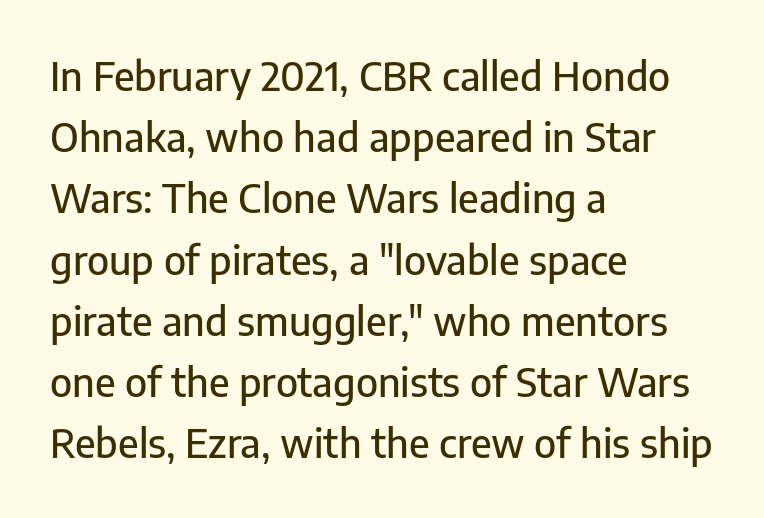
The image shows 39 px sans-serif type, upright; set left-aligned, normal line spacing (1.57x), normal letter spacing, not underlined; low stroke contrast and a medium x-height.
